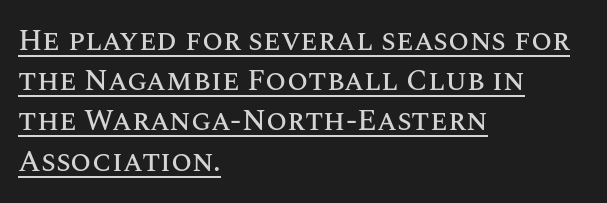
Style check: upright. The block of text has a typical density, with ordinary space between rows. Which margin do the lines hug? The left one — the right edge is uneven. Here the glyphs are tracked normally, forming tight word shapes. What decoration does the sample have? An underline.
